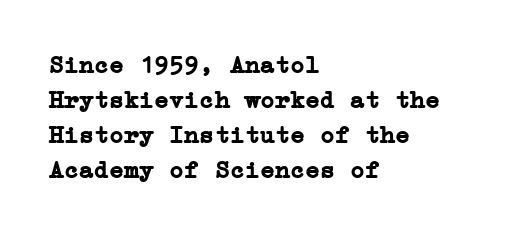
Q: Is the text bold? A: Yes.
Q: Is the text italic (slanted)? A: No, it is upright.
Q: Is the text underlined? A: No.
Q: How is the paragraph aligned? A: Left-aligned.
Q: Is the spacing between letters normal or unusually wide? A: Normal.
Q: Is the spacing between lines tight, normal or loose? A: Normal.
